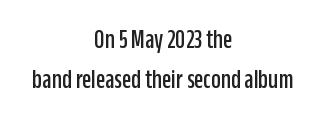
{"italic": "no", "underline": "no", "align": "center", "line_spacing": "normal", "line_spacing_ratio": 1.48, "letter_spacing": "normal", "letter_spacing_em": 0.0, "glyph_px": 27}
